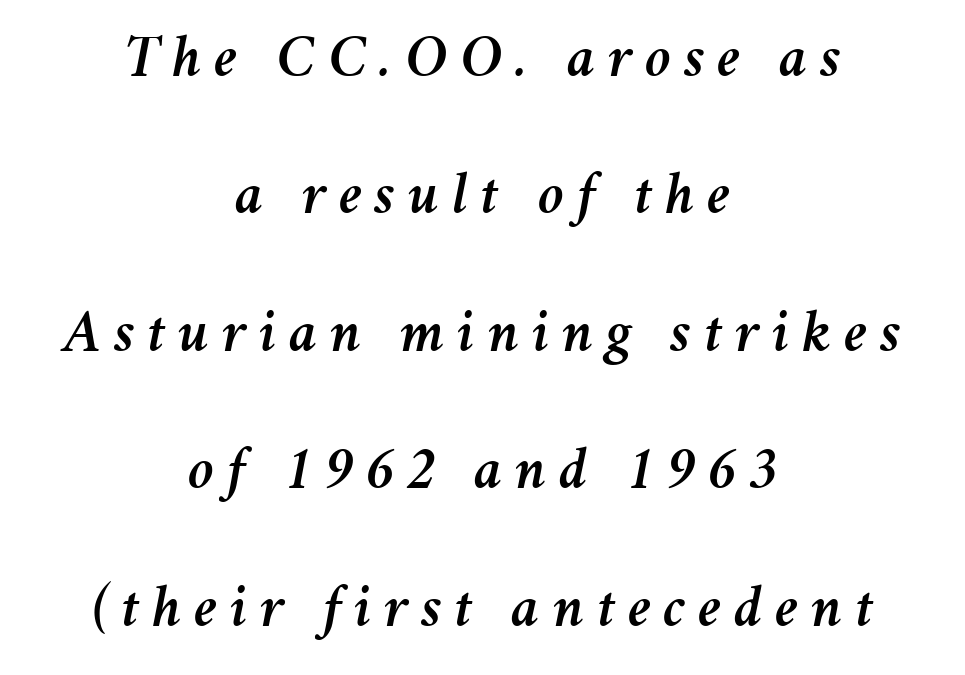
{"italic": "yes", "lean": "right", "slant_degrees": 11, "width": "normal", "stroke_contrast": "medium", "x_height": "medium", "monospaced": "no", "underline": "no", "align": "center", "line_spacing": "loose", "line_spacing_ratio": 2.29, "letter_spacing": "wide", "letter_spacing_em": 0.21, "glyph_px": 60}
